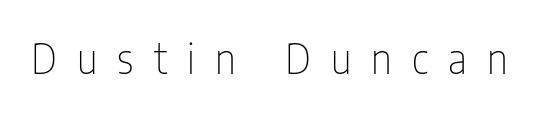
The string is rendered with underlining switched off. How are the letters spaced? Widely, with obvious added tracking. Designer's note — italics off, roman on. In terms of letterform style, serifs are entirely absent.
